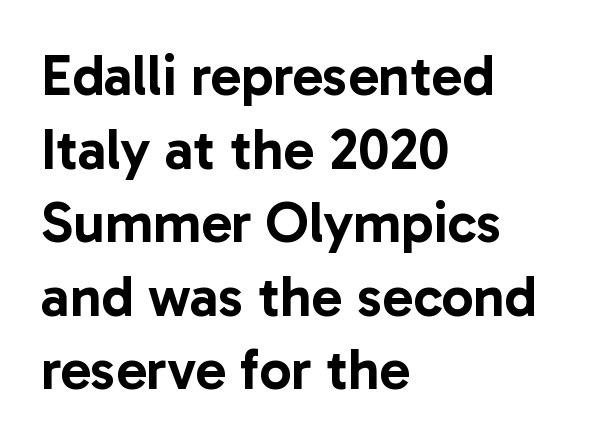
{"serif": "no", "italic": "no", "width": "normal", "stroke_contrast": "low", "x_height": "medium", "monospaced": "no", "underline": "no", "align": "left", "line_spacing": "normal", "line_spacing_ratio": 1.29, "letter_spacing": "normal", "letter_spacing_em": 0.0, "glyph_px": 57}
